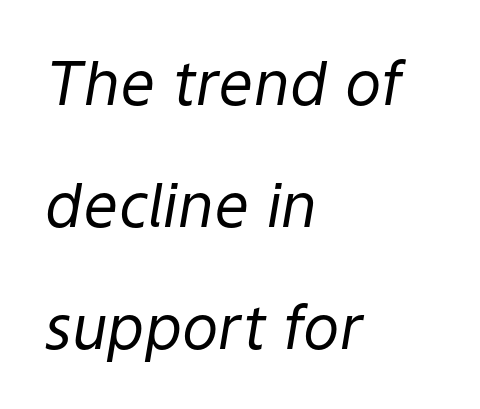
Q: Is the text bold? A: No.
Q: Is the text italic (slanted)? A: Yes, it leans right by about 9 degrees.
Q: Is the text underlined? A: No.
Q: How is the paragraph aligned? A: Left-aligned.
Q: Is the spacing between letters normal or unusually wide? A: Normal.
Q: Is the spacing between lines tight, normal or loose? A: Loose.
Q: Width (condensed, normal, or wide)? A: Normal.
Q: Stroke contrast? A: Low.
Q: x-height? A: Medium.
Q: Monospaced? A: No.
